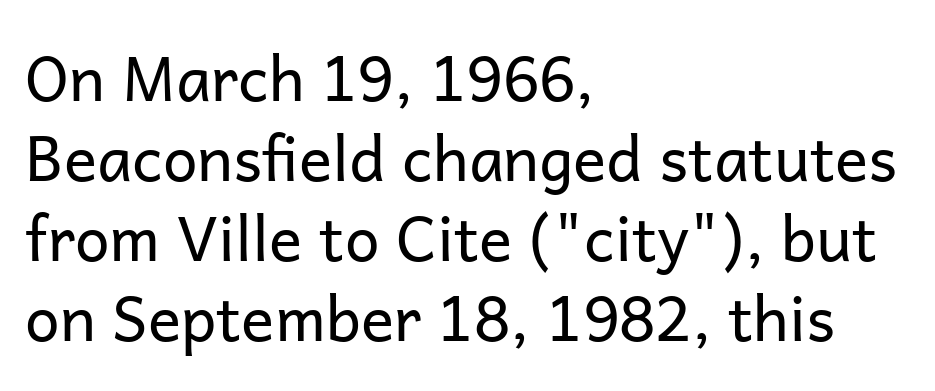
{"serif": "no", "italic": "no", "bold": "no", "weight": "regular", "width": "normal", "stroke_contrast": "low", "x_height": "medium", "monospaced": "no", "underline": "no", "align": "left", "line_spacing": "normal", "line_spacing_ratio": 1.29, "letter_spacing": "normal", "letter_spacing_em": 0.0, "glyph_px": 62}
